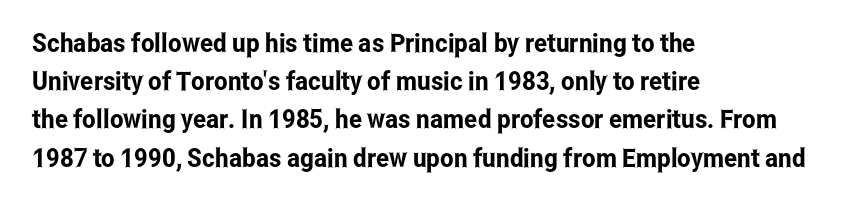
The image shows 26 px text type, upright; set left-aligned, normal line spacing (1.47x), normal letter spacing, not underlined.
